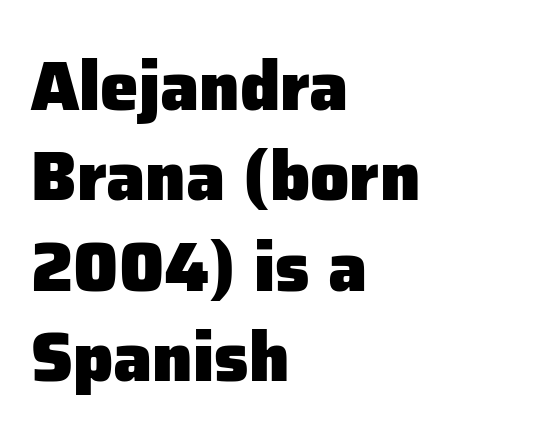
No italicization has been applied; the sample stays upright. Font category for this specimen: sans-serif. This rendering features lettering with no underline. The passage shown is typed in a proportional face where columns would drift. Regarding leading, the lines here are spaced in the standard way.
